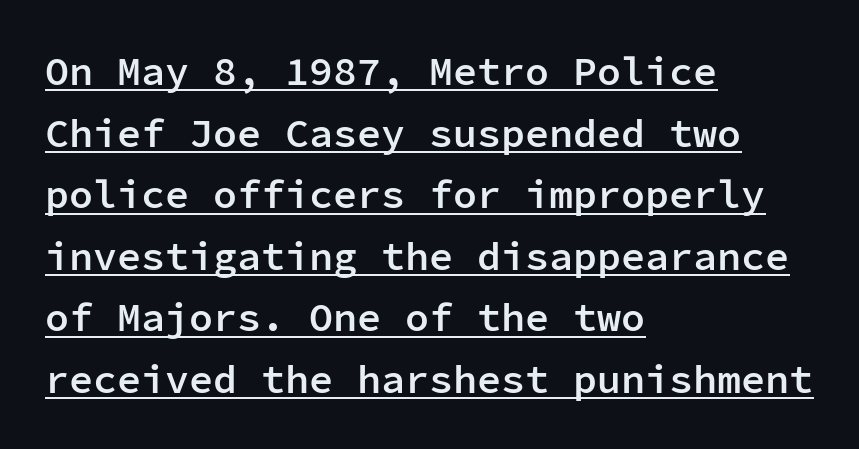
Q: Is the text bold? A: Semi-bold.
Q: Is the text italic (slanted)? A: No, it is upright.
Q: Is the typeface a serif or a sans-serif typeface? A: Sans-serif.
Q: Is the text underlined? A: Yes.
Q: How is the paragraph aligned? A: Left-aligned.
Q: Is the spacing between letters normal or unusually wide? A: Normal.
Q: Is the spacing between lines tight, normal or loose? A: Normal.
Q: Width (condensed, normal, or wide)? A: Normal.
Q: Stroke contrast? A: Low.
Q: x-height? A: Medium.
Q: Monospaced? A: Yes.
